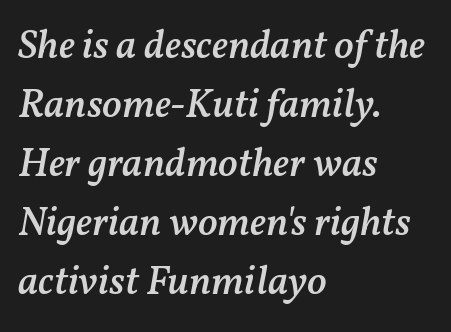
{"italic": "yes", "lean": "right", "slant_degrees": 11, "bold": "semi", "weight": "semibold", "width": "normal", "stroke_contrast": "medium", "x_height": "medium", "monospaced": "no", "underline": "no", "align": "left", "line_spacing": "normal", "line_spacing_ratio": 1.44, "letter_spacing": "normal", "letter_spacing_em": 0.0, "glyph_px": 41}
